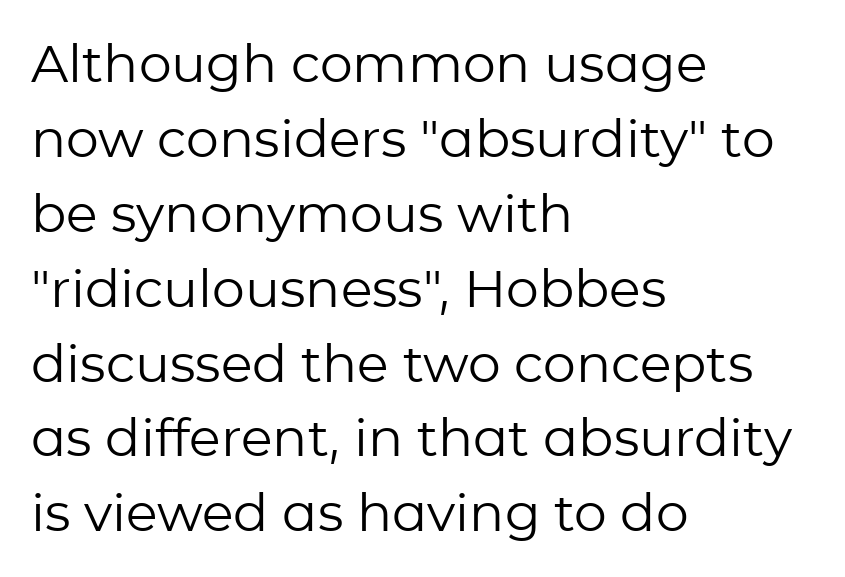
Q: Is the text bold? A: No.
Q: Is the text italic (slanted)? A: No, it is upright.
Q: Is the typeface a serif or a sans-serif typeface? A: Sans-serif.
Q: Is the text underlined? A: No.
Q: How is the paragraph aligned? A: Left-aligned.
Q: Is the spacing between letters normal or unusually wide? A: Normal.
Q: Is the spacing between lines tight, normal or loose? A: Normal.
Q: Width (condensed, normal, or wide)? A: Normal.
Q: Stroke contrast? A: Low.
Q: x-height? A: Medium.
Q: Monospaced? A: No.
